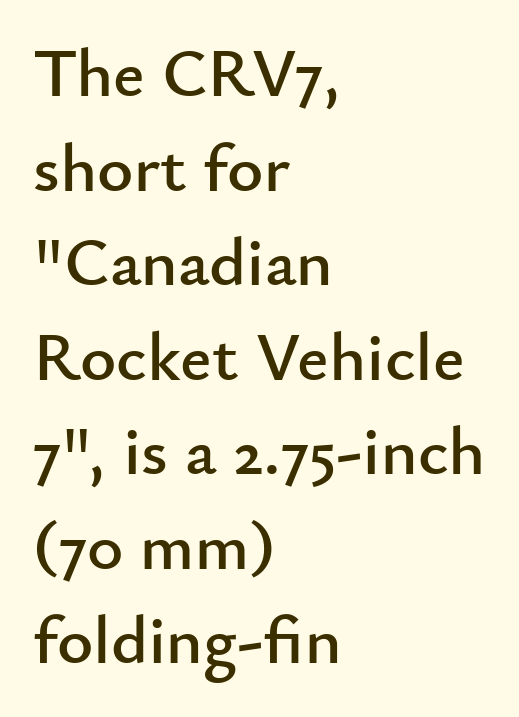
The baseline area is clear. Typographically, this falls in the sans-serif category. The passage shown stacks its lines at a standard gap. Each letter keeps its own natural width here, so spacing adapts to shape. The typesetter chose a ragged-right arrangement here.
